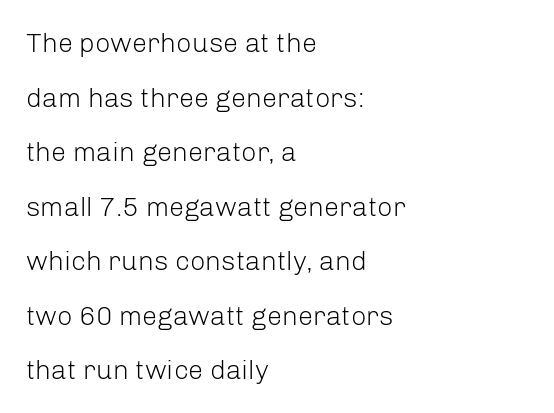
The image shows 27 px text type, upright; set left-aligned, loose line spacing (2.02x), normal letter spacing, not underlined.
